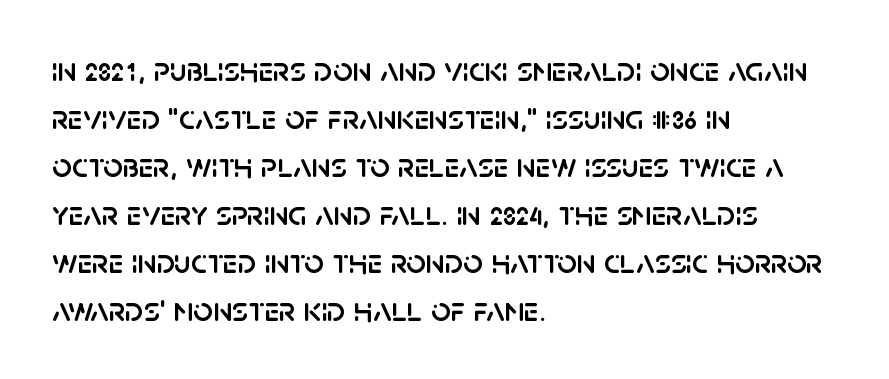
{"serif": "no", "italic": "no", "width": "normal", "stroke_contrast": "low", "x_height": "large", "monospaced": "no", "underline": "no", "align": "left", "line_spacing": "normal", "line_spacing_ratio": 1.41, "letter_spacing": "normal", "letter_spacing_em": 0.0, "glyph_px": 34}
